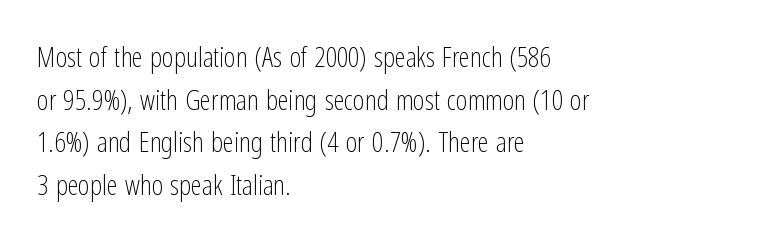
Do the characters align in a grid? No, the font is proportional. Nothing unusual about the tracking: characters are spaced as the font intends. Typographically, this falls in the sans-serif category. Unlike italic type, these characters show no tilt at all. Bare-footed words on every line.
